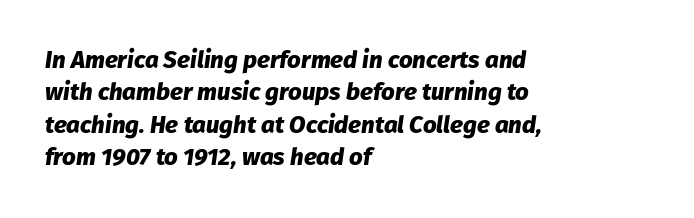
The image shows 24 px bold type, italic (leaning right); set left-aligned, normal line spacing (1.35x), normal letter spacing, not underlined.
